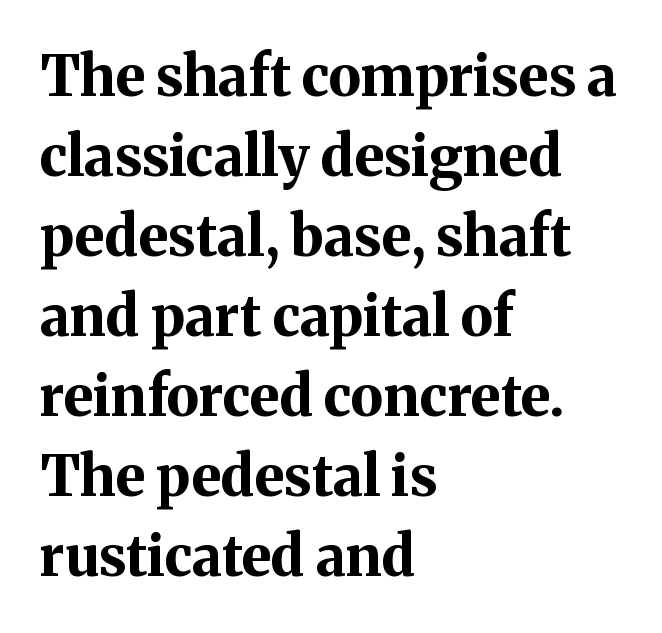
The image shows 56 px bold serif type, upright; set left-aligned, normal line spacing (1.43x), normal letter spacing, not underlined; medium stroke contrast and a medium x-height.
